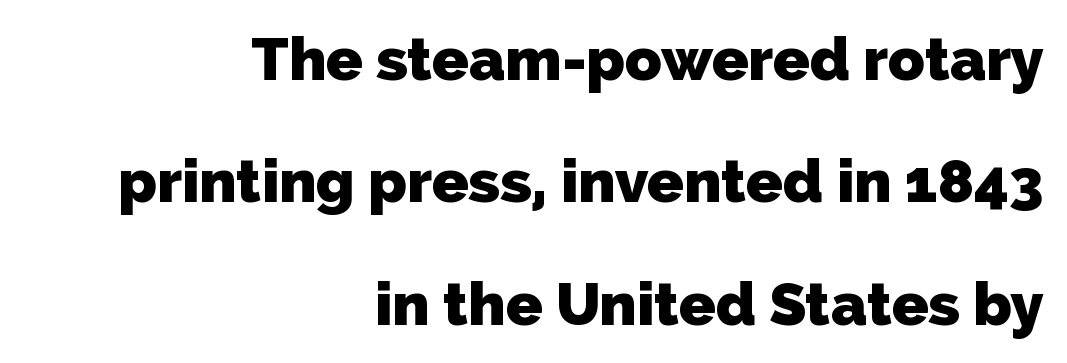
Q: Is the text bold? A: Yes.
Q: Is the typeface a serif or a sans-serif typeface? A: Sans-serif.
Q: Is the text underlined? A: No.
Q: How is the paragraph aligned? A: Right-aligned.
Q: Is the spacing between letters normal or unusually wide? A: Normal.
Q: Is the spacing between lines tight, normal or loose? A: Loose.
Q: Width (condensed, normal, or wide)? A: Normal.
Q: Stroke contrast? A: Low.
Q: x-height? A: Medium.
Q: Monospaced? A: No.
